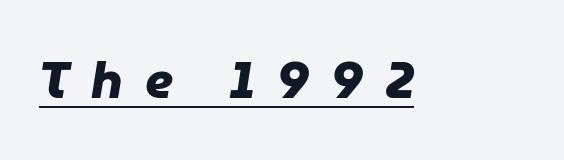
The image shows 51 px heavy sans-serif type; set unusually wide letter spacing (+0.43 em), underlined; low stroke contrast and a medium x-height.
